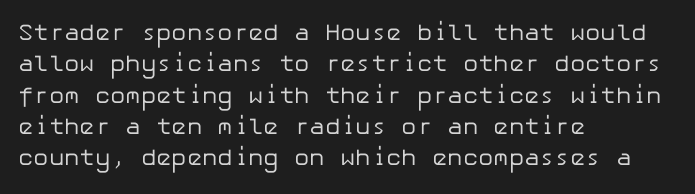
{"italic": "no", "bold": "no", "underline": "no", "align": "left", "line_spacing": "normal", "line_spacing_ratio": 1.36, "letter_spacing": "normal", "letter_spacing_em": 0.0, "glyph_px": 23}
